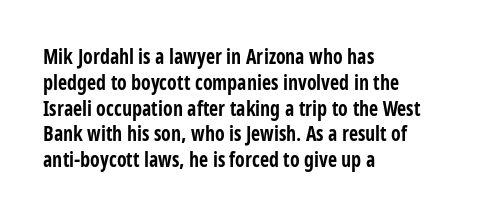
{"italic": "no", "bold": "yes", "underline": "no", "align": "left", "line_spacing": "normal", "line_spacing_ratio": 1.29, "letter_spacing": "normal", "letter_spacing_em": 0.0, "glyph_px": 20}
